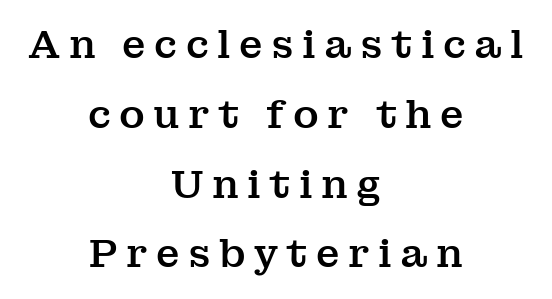
The image shows 39 px serif type, upright; set centered, line spacing 1.79x, unusually wide letter spacing (+0.21 em), not underlined; medium stroke contrast and a medium x-height.
